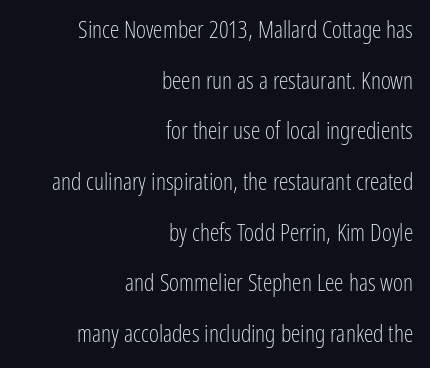
{"italic": "no", "bold": "no", "underline": "no", "align": "right", "line_spacing": "loose", "line_spacing_ratio": 2.11, "letter_spacing": "normal", "letter_spacing_em": 0.0, "glyph_px": 24}
